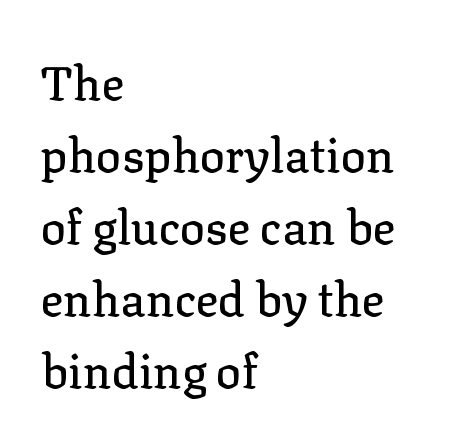
Q: Is the text italic (slanted)? A: No, it is upright.
Q: Is the typeface a serif or a sans-serif typeface? A: Serif.
Q: Is the text underlined? A: No.
Q: How is the paragraph aligned? A: Left-aligned.
Q: Is the spacing between letters normal or unusually wide? A: Normal.
Q: Is the spacing between lines tight, normal or loose? A: Normal.
Q: Width (condensed, normal, or wide)? A: Normal.
Q: Stroke contrast? A: Low.
Q: x-height? A: Medium.
Q: Monospaced? A: No.
